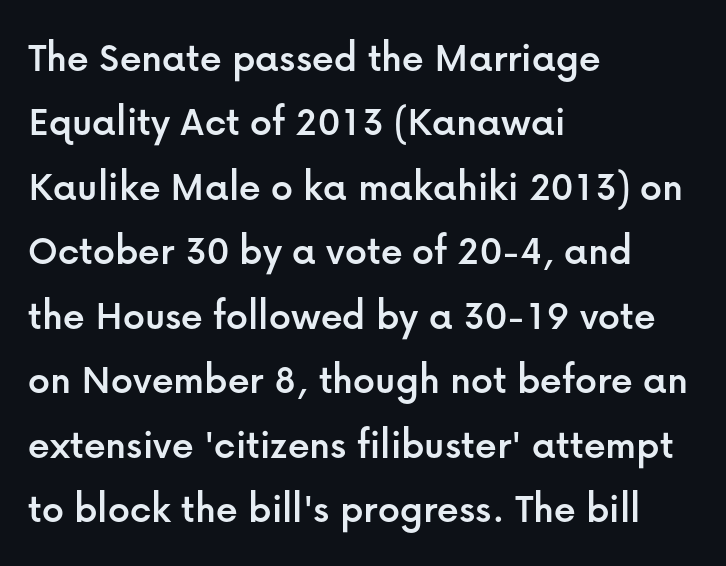
Q: Is the text italic (slanted)? A: No, it is upright.
Q: Is the typeface a serif or a sans-serif typeface? A: Sans-serif.
Q: Is the text underlined? A: No.
Q: How is the paragraph aligned? A: Left-aligned.
Q: Is the spacing between letters normal or unusually wide? A: Normal.
Q: Is the spacing between lines tight, normal or loose? A: Normal.
Q: Width (condensed, normal, or wide)? A: Normal.
Q: Stroke contrast? A: Low.
Q: x-height? A: Medium.
Q: Monospaced? A: No.
